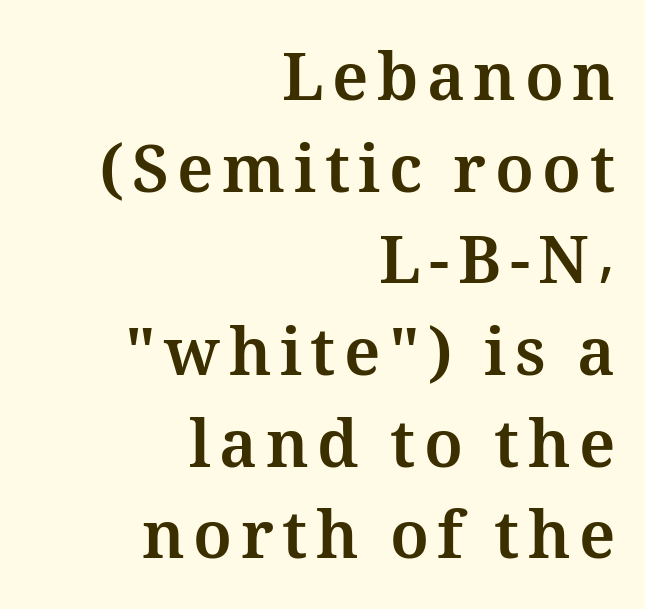
Q: Is the text bold? A: Yes.
Q: Is the text italic (slanted)? A: No, it is upright.
Q: Is the text underlined? A: No.
Q: How is the paragraph aligned? A: Right-aligned.
Q: Is the spacing between lines tight, normal or loose? A: Normal.
Q: Width (condensed, normal, or wide)? A: Normal.
Q: Stroke contrast? A: Medium.
Q: x-height? A: Medium.
Q: Monospaced? A: No.
